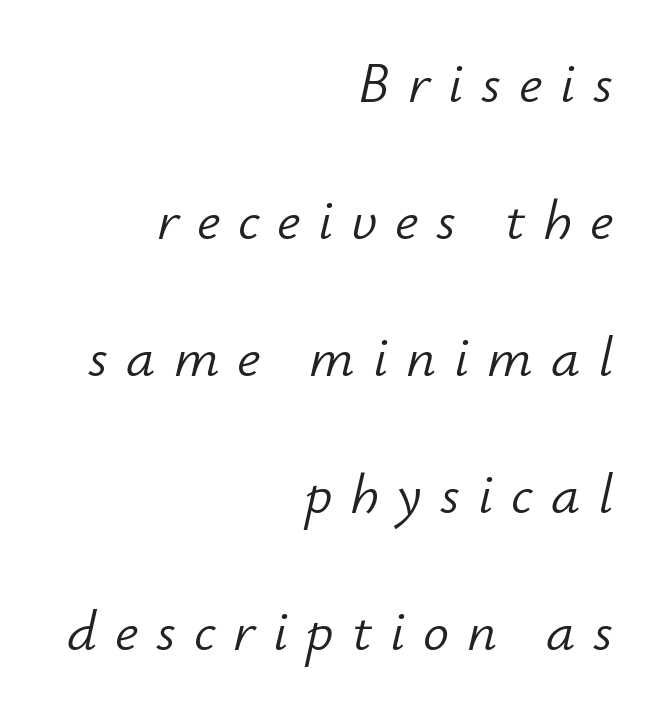
The image shows 58 px light type, italic (leaning right); set right-aligned, loose line spacing (2.36x), unusually wide letter spacing (+0.31 em), not underlined; low stroke contrast and a small x-height.
